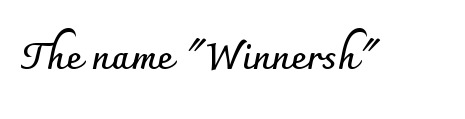
Q: Is the text bold? A: Yes.
Q: Is the text italic (slanted)? A: Yes.
Q: Is the typeface a serif or a sans-serif typeface? A: Sans-serif.
Q: Is the text underlined? A: No.
Q: Is the spacing between letters normal or unusually wide? A: Normal.
Q: Width (condensed, normal, or wide)? A: Normal.
Q: Stroke contrast? A: Low.
Q: x-height? A: Small.
Q: Monospaced? A: No.
